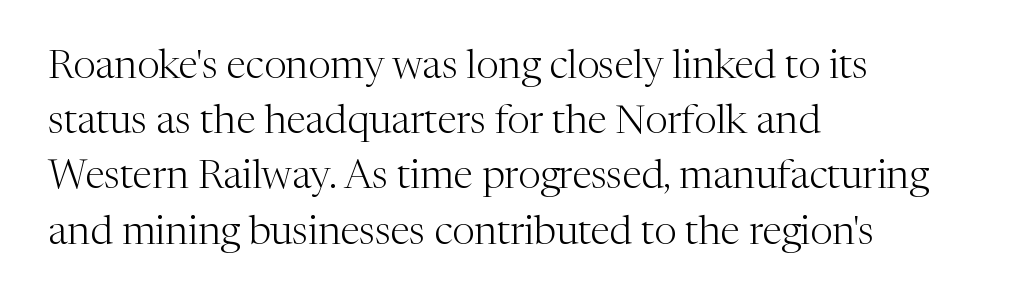
Q: Is the text bold? A: No.
Q: Is the text italic (slanted)? A: No, it is upright.
Q: Is the typeface a serif or a sans-serif typeface? A: Serif.
Q: Is the text underlined? A: No.
Q: How is the paragraph aligned? A: Left-aligned.
Q: Is the spacing between letters normal or unusually wide? A: Normal.
Q: Is the spacing between lines tight, normal or loose? A: Normal.
Q: Width (condensed, normal, or wide)? A: Normal.
Q: Stroke contrast? A: Medium.
Q: x-height? A: Medium.
Q: Monospaced? A: No.
